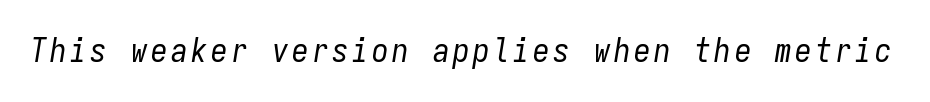
Q: Is the text bold? A: No.
Q: Is the text italic (slanted)? A: Yes, it leans right by about 9 degrees.
Q: Is the text underlined? A: No.
Q: Width (condensed, normal, or wide)? A: Condensed.
Q: Stroke contrast? A: Low.
Q: x-height? A: Medium.
Q: Monospaced? A: Yes.
